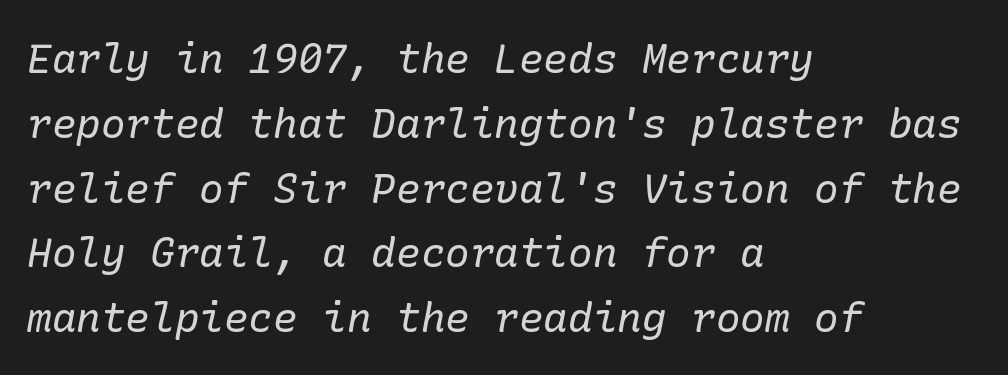
Q: Is the text bold? A: No.
Q: Is the text italic (slanted)? A: Yes, it leans right by about 10 degrees.
Q: Is the typeface a serif or a sans-serif typeface? A: Sans-serif.
Q: Is the text underlined? A: No.
Q: How is the paragraph aligned? A: Left-aligned.
Q: Is the spacing between letters normal or unusually wide? A: Normal.
Q: Is the spacing between lines tight, normal or loose? A: Normal.
Q: Width (condensed, normal, or wide)? A: Normal.
Q: Stroke contrast? A: Low.
Q: x-height? A: Medium.
